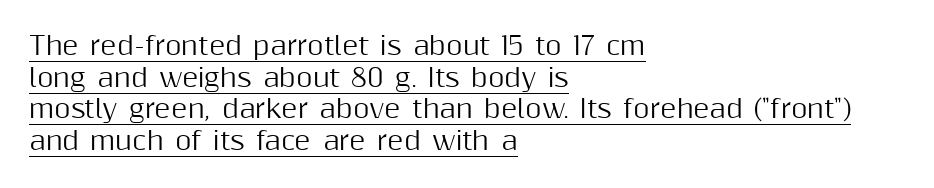
Horizontal bands of white between lines are of average thickness. Does the lettering tilt? It doesn't — this is upright. Caption: standard tracking, unaltered. The typesetter chose a ragged-right arrangement here. The rendering uses the underline text-decoration.
